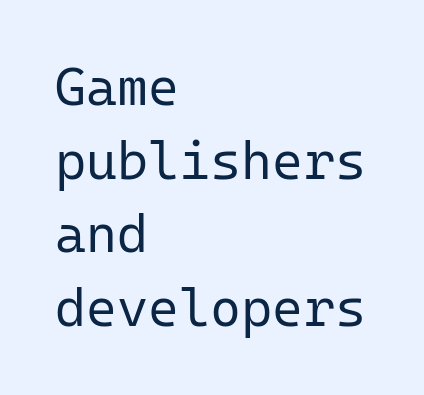
{"serif": "no", "italic": "no", "bold": "no", "weight": "regular", "width": "normal", "stroke_contrast": "low", "x_height": "medium", "monospaced": "yes", "underline": "no", "align": "left", "line_spacing": "normal", "line_spacing_ratio": 1.39, "letter_spacing": "normal", "letter_spacing_em": 0.0, "glyph_px": 53}
